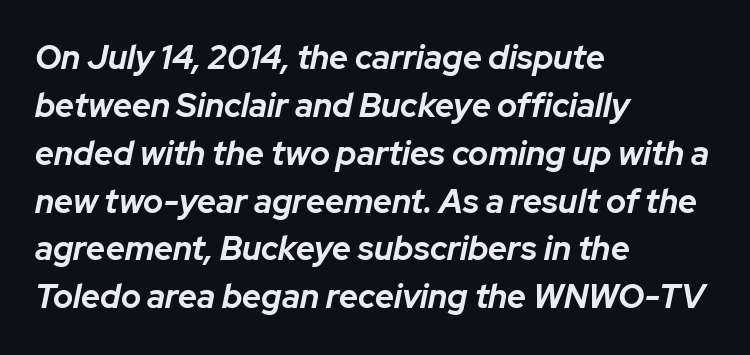
{"italic": "yes", "lean": "right", "slant_degrees": 12, "bold": "yes", "weight": "bold", "width": "normal", "stroke_contrast": "low", "x_height": "medium", "monospaced": "no", "underline": "no", "align": "left", "line_spacing": "normal", "line_spacing_ratio": 1.45, "letter_spacing": "normal", "letter_spacing_em": 0.0, "glyph_px": 33}
